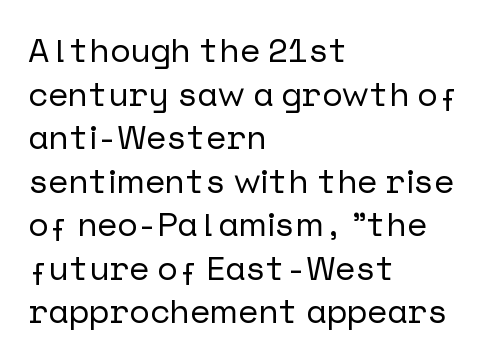
The letters carry no serifs — their stems end cleanly without finishing strokes. Left-aligned paragraph, ragged on the right. How are the letters spaced? Ordinarily, with no added tracking. Rule under the text: the space is simply empty. Students, observe: this is what conventionally led text looks like. Rendered with straight, roman letterforms.
